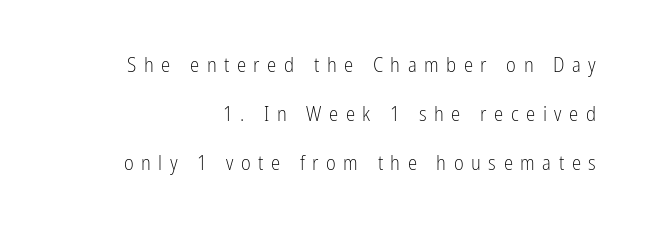
The image shows 21 px text type, upright; set right-aligned, loose line spacing (2.34x), unusually wide letter spacing (+0.36 em), not underlined.
